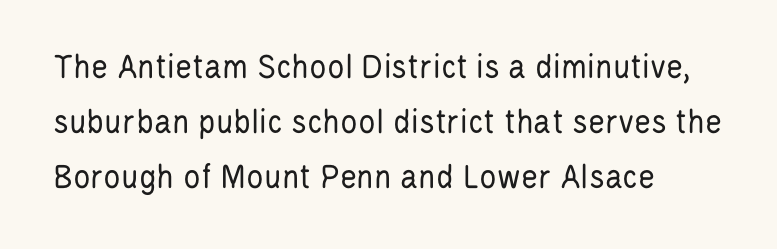
{"serif": "no", "italic": "no", "bold": "no", "weight": "regular", "width": "condensed", "stroke_contrast": "low", "x_height": "large", "monospaced": "no", "underline": "no", "align": "left", "line_spacing": "normal", "line_spacing_ratio": 1.53, "letter_spacing": "normal", "letter_spacing_em": 0.0, "glyph_px": 36}
